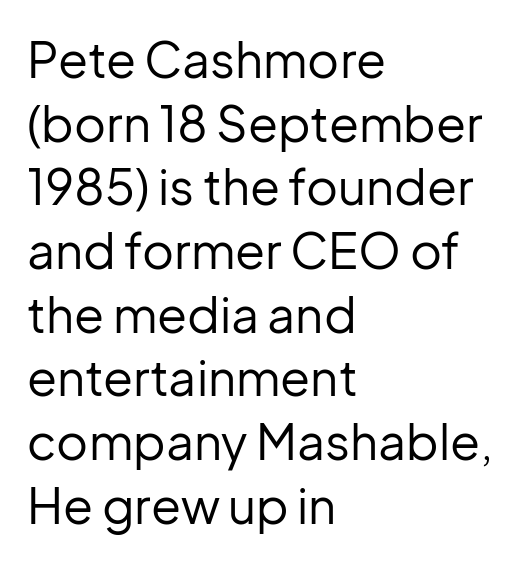
No feet cap the strokes, marking this as sans-serif type. In terms of leading, this rendering sits right in the middle. Glyph-to-glyph distance matches everyday printed text. The text block is weighted toward the left margin, trailing off unevenly rightward.
